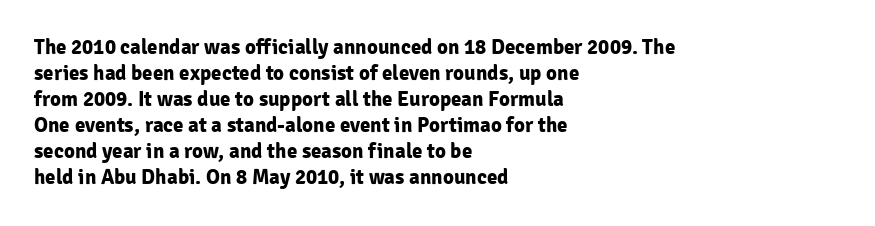
The strokes are fattened all the way to bold. Visually the block forms a straight wall on the left and a jagged coastline on the right. A typesetter would mark this as roman, not italic. The words here are not underlined.
